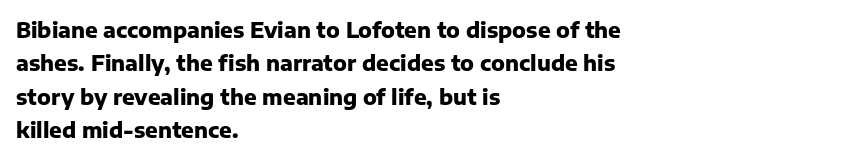
{"italic": "no", "bold": "yes", "underline": "no", "align": "left", "line_spacing": "normal", "line_spacing_ratio": 1.59, "letter_spacing": "normal", "letter_spacing_em": 0.0, "glyph_px": 21}
